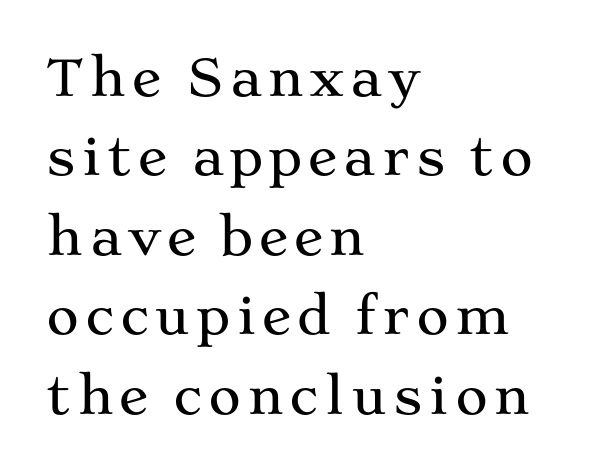
The text block is weighted toward the left margin, trailing off unevenly rightward. Check under the words: just untouched page. Students, observe: this is what conventionally led text looks like. This rendering employs a face with finishing strokes, i.e., a serif. A typesetter would call this proportional, since set widths differ per character.
